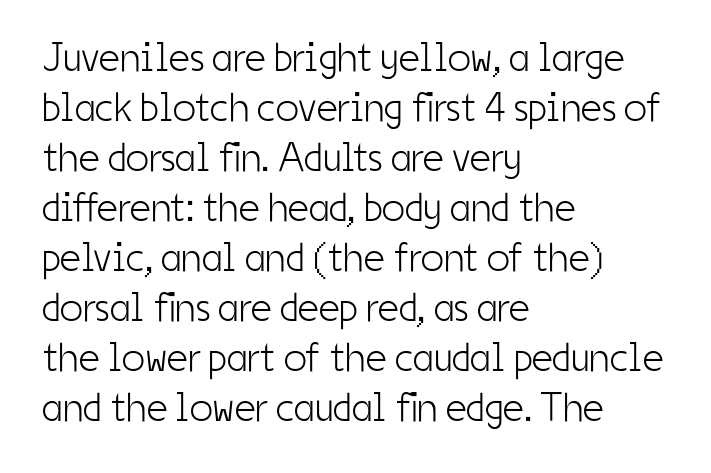
Nope, no serifs anywhere on these letters. Glance below the letters and you will spot only blank space. Here the designer chose a conventional face with non-uniform glyph widths. Here the glyphs are tracked normally, forming tight word shapes.
